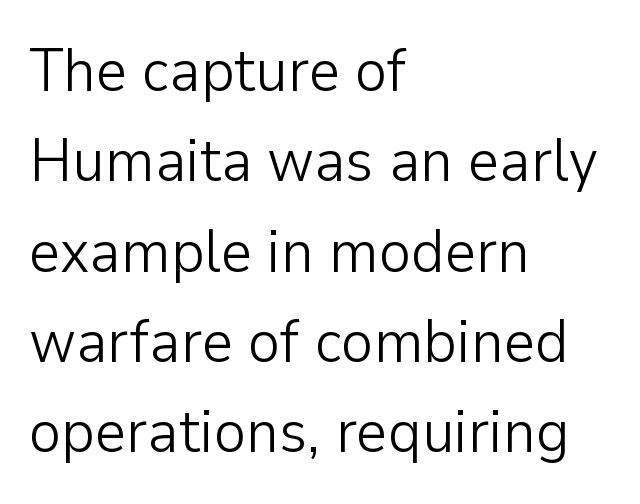
A sans-serif font was chosen for this passage. Heft: none added — not bold. Unlike italic type, these characters show no tilt at all. How are the letters spaced? Ordinarily, with no added tracking. Think of a printed novel: that variable character pitch is what you see here. Quick note: underline off.
